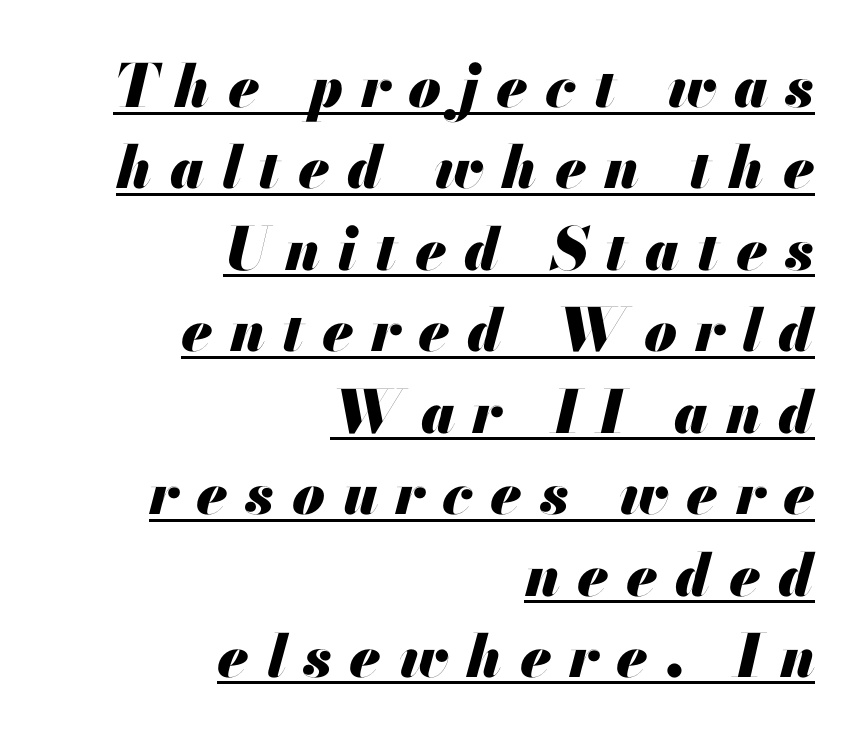
Q: Is the text bold? A: Yes.
Q: Is the text italic (slanted)? A: Yes, it leans right by about 13 degrees.
Q: Is the text underlined? A: Yes.
Q: How is the paragraph aligned? A: Right-aligned.
Q: Is the spacing between letters normal or unusually wide? A: Unusually wide.
Q: Is the spacing between lines tight, normal or loose? A: Normal.
Q: Width (condensed, normal, or wide)? A: Normal.
Q: Stroke contrast? A: Medium.
Q: x-height? A: Small.
Q: Monospaced? A: No.
